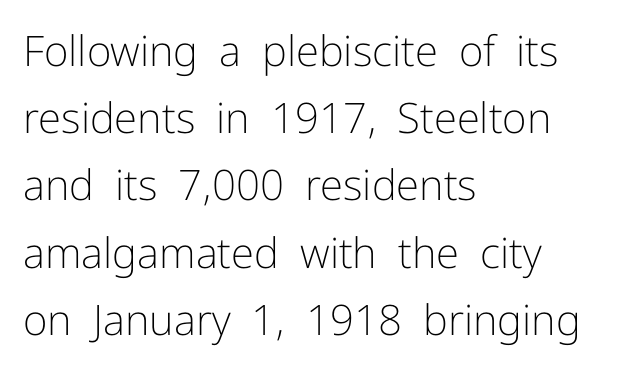
Q: Is the text bold? A: No.
Q: Is the text italic (slanted)? A: No, it is upright.
Q: Is the typeface a serif or a sans-serif typeface? A: Sans-serif.
Q: Is the text underlined? A: No.
Q: How is the paragraph aligned? A: Left-aligned.
Q: Is the spacing between letters normal or unusually wide? A: Normal.
Q: Is the spacing between lines tight, normal or loose? A: Normal.
Q: Width (condensed, normal, or wide)? A: Normal.
Q: Stroke contrast? A: Low.
Q: x-height? A: Medium.
Q: Monospaced? A: No.
